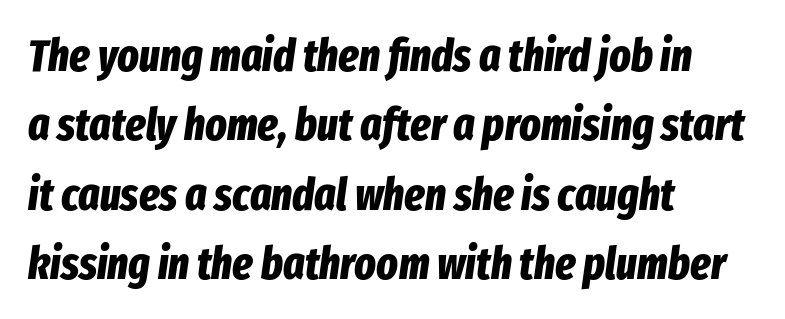
The image shows 45 px bold, condensed type, italic (leaning right); set left-aligned, normal line spacing (1.54x), normal letter spacing, not underlined; low stroke contrast and a medium x-height.
